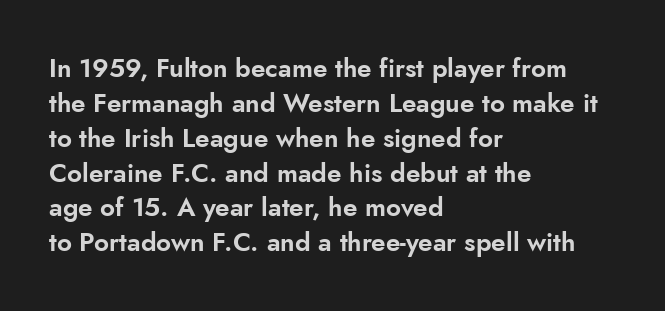
The image shows 26 px text type, upright; set left-aligned, normal line spacing (1.34x), normal letter spacing, not underlined.
